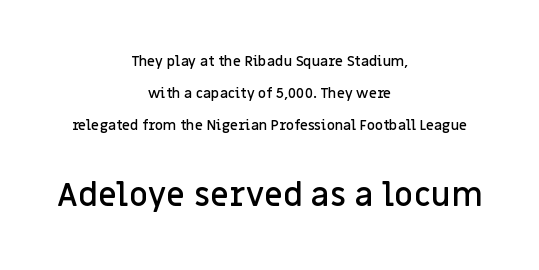
Q: Is the text bold? A: Semi-bold.
Q: Is the text italic (slanted)? A: No, it is upright.
Q: Is the typeface a serif or a sans-serif typeface? A: Sans-serif.
Q: Is the text underlined? A: No.
Q: How is the paragraph aligned? A: Centered.
Q: Is the spacing between letters normal or unusually wide? A: Normal.
Q: Is the spacing between lines tight, normal or loose? A: Loose.
Q: Which block of text is set in a larger size, the first (top) or the second (bottom)? A: The second (bottom) one.
Q: Width (condensed, normal, or wide)? A: Normal.
Q: Stroke contrast? A: Low.
Q: x-height? A: Large.
Q: Monospaced? A: No.
